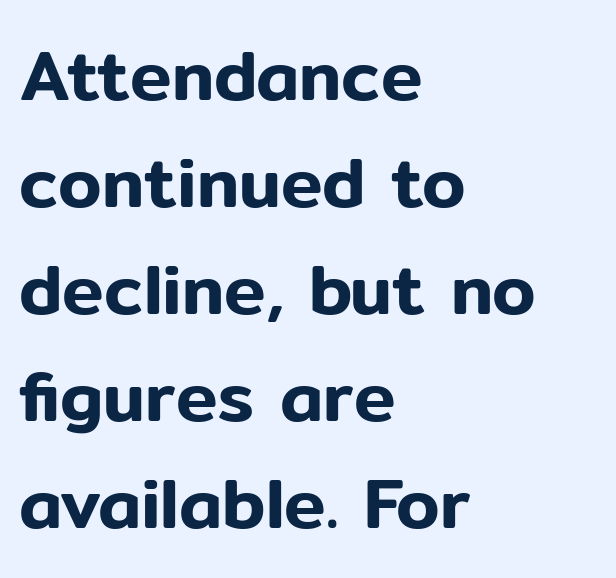
Horizontally, the lines are justified to the leading edge only. Clear beneath every line of the passage. Italic? Not at all — the glyphs are vertical. What's the leading like? Ordinary, nothing unusual. Characters follow at the spacing the type designer built in. The typeface chosen for these lines omits serifs.
